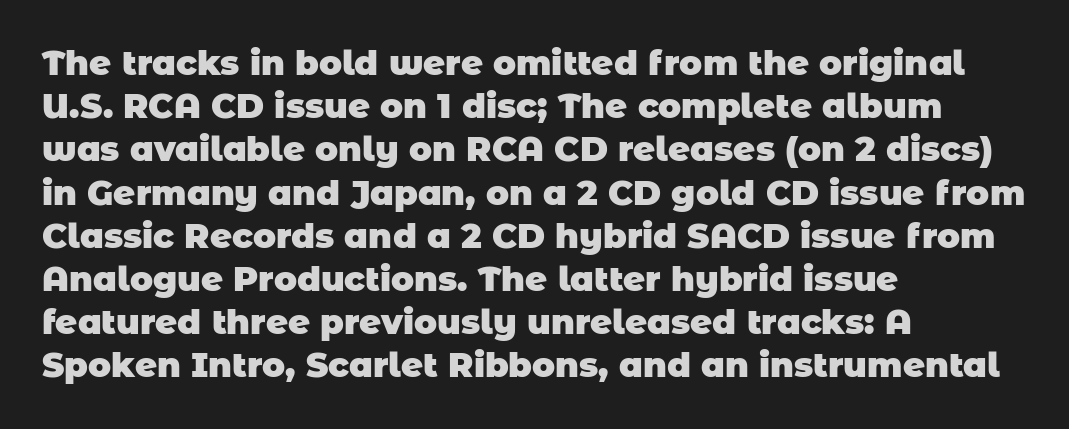
{"serif": "no", "bold": "yes", "weight": "heavy", "width": "normal", "stroke_contrast": "low", "x_height": "large", "monospaced": "no", "underline": "no", "align": "left", "line_spacing": "normal", "line_spacing_ratio": 1.27, "letter_spacing": "normal", "letter_spacing_em": 0.0, "glyph_px": 34}
